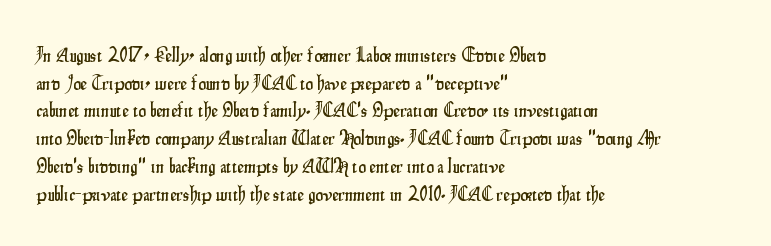
Q: Is the text italic (slanted)? A: No, it is upright.
Q: Is the text underlined? A: No.
Q: How is the paragraph aligned? A: Left-aligned.
Q: Is the spacing between letters normal or unusually wide? A: Normal.
Q: Is the spacing between lines tight, normal or loose? A: Normal.
